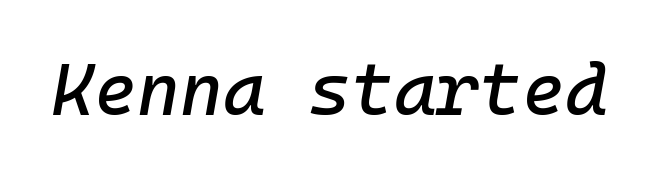
The image shows 73 px text type, italic (leaning right), monospaced; set normal letter spacing, not underlined; low stroke contrast and a medium x-height.
